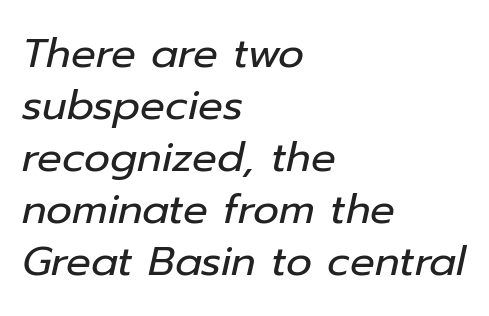
{"italic": "yes", "lean": "right", "slant_degrees": 12, "bold": "no", "weight": "regular", "width": "normal", "stroke_contrast": "low", "x_height": "medium", "monospaced": "no", "underline": "no", "align": "left", "line_spacing": "normal", "line_spacing_ratio": 1.27, "letter_spacing": "normal", "letter_spacing_em": 0.0, "glyph_px": 41}
